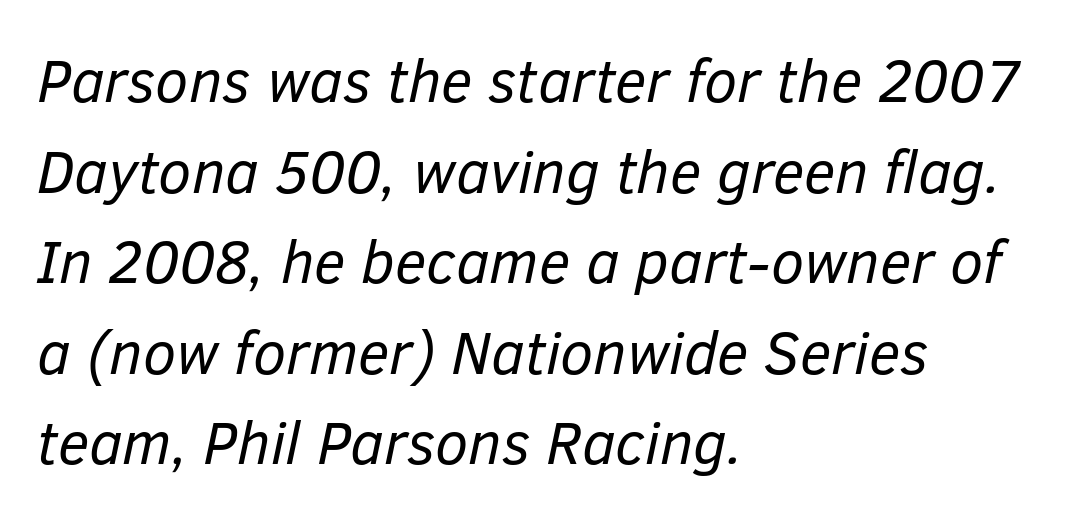
Q: Is the text bold? A: No.
Q: Is the text italic (slanted)? A: Yes, it leans right by about 12 degrees.
Q: Is the text underlined? A: No.
Q: How is the paragraph aligned? A: Left-aligned.
Q: Is the spacing between letters normal or unusually wide? A: Normal.
Q: Is the spacing between lines tight, normal or loose? A: Normal.
Q: Width (condensed, normal, or wide)? A: Normal.
Q: Stroke contrast? A: Low.
Q: x-height? A: Medium.
Q: Monospaced? A: No.
